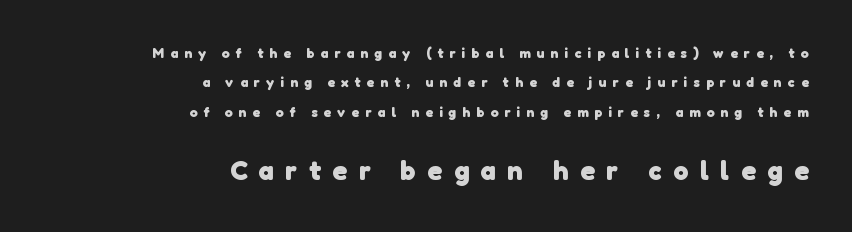
The image shows 27 px bold type; set right-aligned, loose line spacing (2.09x), unusually wide letter spacing (+0.44 em), not underlined; the second (bottom) block is 1.93x larger.
